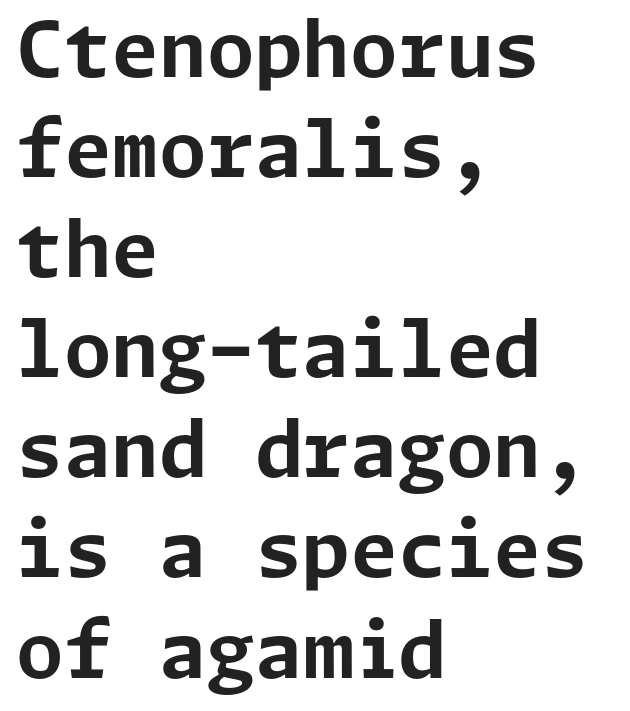
Q: Is the text bold? A: Yes.
Q: Is the text italic (slanted)? A: No, it is upright.
Q: Is the typeface a serif or a sans-serif typeface? A: Sans-serif.
Q: Is the text underlined? A: No.
Q: How is the paragraph aligned? A: Left-aligned.
Q: Is the spacing between letters normal or unusually wide? A: Normal.
Q: Is the spacing between lines tight, normal or loose? A: Normal.
Q: Width (condensed, normal, or wide)? A: Normal.
Q: Stroke contrast? A: Low.
Q: x-height? A: Medium.
